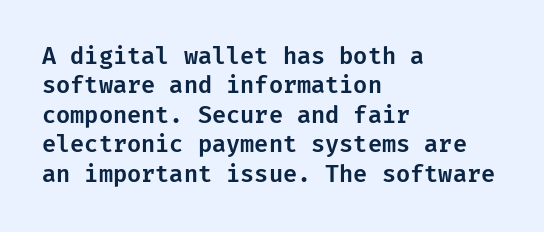
Q: Is the text italic (slanted)? A: No, it is upright.
Q: Is the text underlined? A: No.
Q: How is the paragraph aligned? A: Left-aligned.
Q: Is the spacing between letters normal or unusually wide? A: Normal.
Q: Is the spacing between lines tight, normal or loose? A: Normal.
